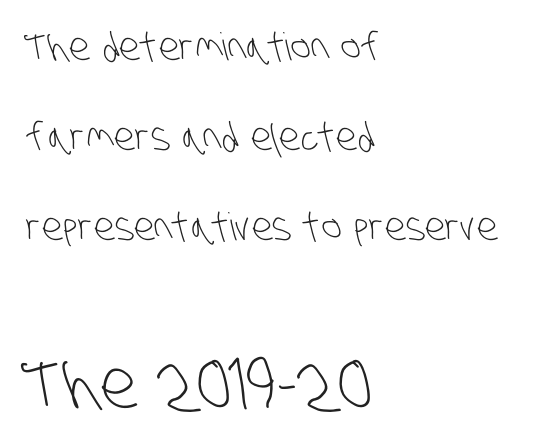
Q: Is the text bold? A: No.
Q: Is the typeface a serif or a sans-serif typeface? A: Sans-serif.
Q: Is the text underlined? A: No.
Q: How is the paragraph aligned? A: Left-aligned.
Q: Is the spacing between letters normal or unusually wide? A: Normal.
Q: Is the spacing between lines tight, normal or loose? A: Loose.
Q: Which block of text is set in a larger size, the first (top) or the second (bottom)? A: The second (bottom) one.
Q: Width (condensed, normal, or wide)? A: Condensed.
Q: Stroke contrast? A: Low.
Q: x-height? A: Large.
Q: Monospaced? A: No.
